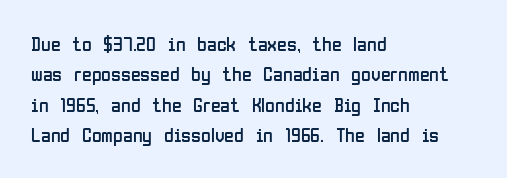
{"italic": "no", "bold": "no", "underline": "no", "align": "left", "line_spacing": "normal", "line_spacing_ratio": 1.52, "letter_spacing": "normal", "letter_spacing_em": 0.0, "glyph_px": 20}
